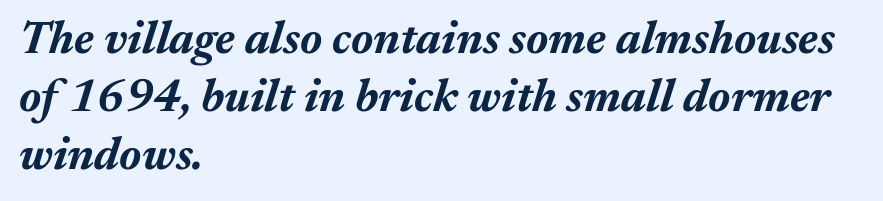
An italicized treatment has been applied to the whole sample. A typesetter would call this proportional, since set widths differ per character. Unmarked baselines from the first word to the last. Layout note: lines flush left. Tracking here is standard; glyphs follow each other at the usual distance.
